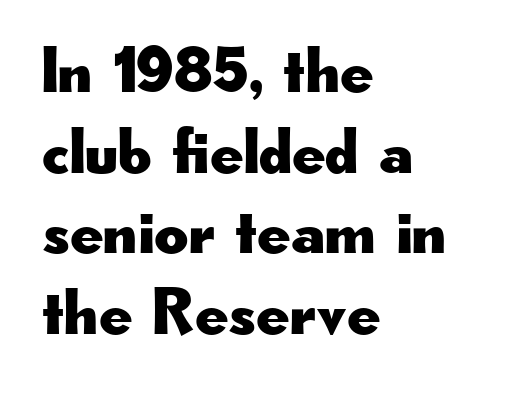
Q: Is the text italic (slanted)? A: No, it is upright.
Q: Is the typeface a serif or a sans-serif typeface? A: Sans-serif.
Q: Is the text underlined? A: No.
Q: How is the paragraph aligned? A: Left-aligned.
Q: Is the spacing between letters normal or unusually wide? A: Normal.
Q: Width (condensed, normal, or wide)? A: Wide.
Q: Stroke contrast? A: Low.
Q: x-height? A: Small.
Q: Monospaced? A: No.
